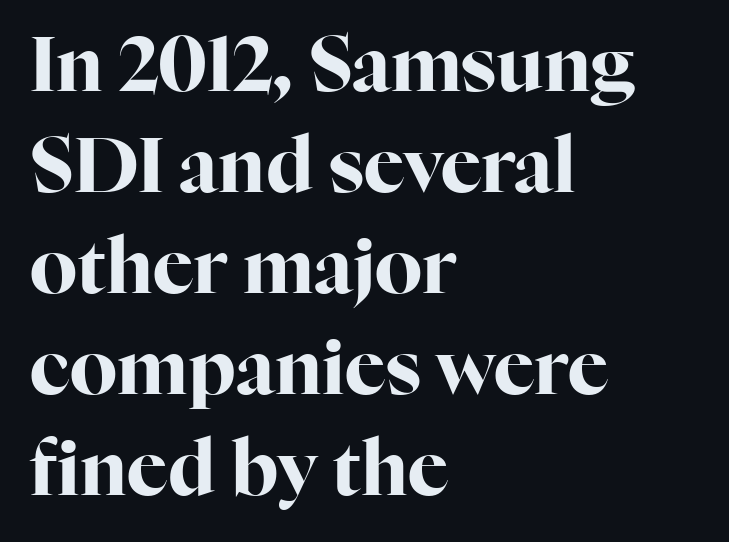
{"serif": "yes", "italic": "no", "bold": "yes", "weight": "bold", "width": "normal", "stroke_contrast": "high", "x_height": "medium", "monospaced": "no", "underline": "no", "align": "left", "line_spacing": "normal", "line_spacing_ratio": 1.33, "letter_spacing": "normal", "letter_spacing_em": 0.0, "glyph_px": 76}
